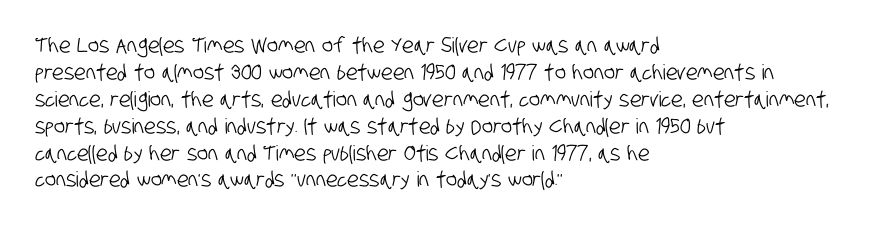
Between one letter and the next there's only the usual sliver of space. Nobody drew a line under any word here. One glance says typical: line gaps are just what's usual. This rendering uses left alignment, leaving the right contour irregular.
